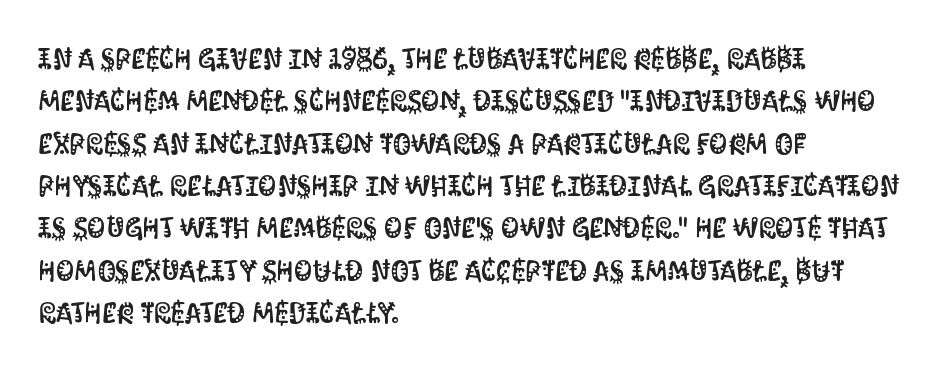
The glyphs are unaccompanied by any horizontal stroke below them. The type sits square on the baseline with zero lean. You could call the tracking neutral — neither tight nor loose. Letterform terminals end flat and unadorned throughout the passage. The face used here is proportionally spaced, like ordinary book or web type. Quick note: interline space is typical.
